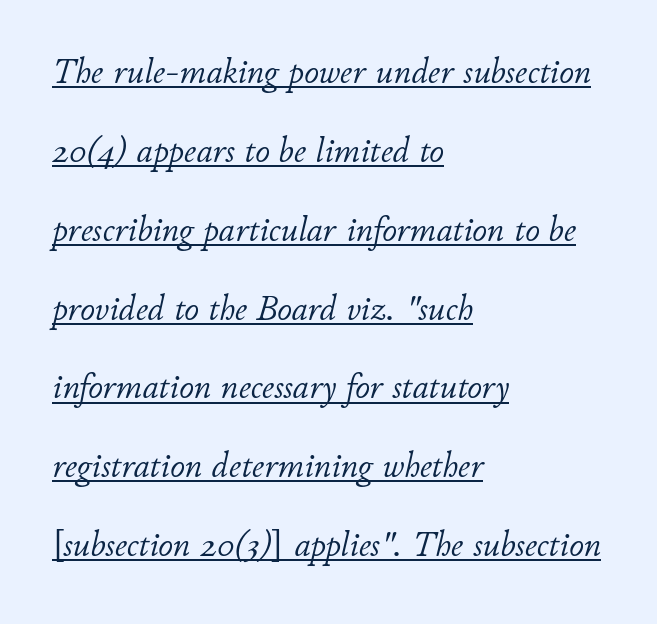
The image shows 36 px light type, italic (leaning right); set left-aligned, loose line spacing (2.19x), normal letter spacing, underlined; low stroke contrast and a small x-height.
